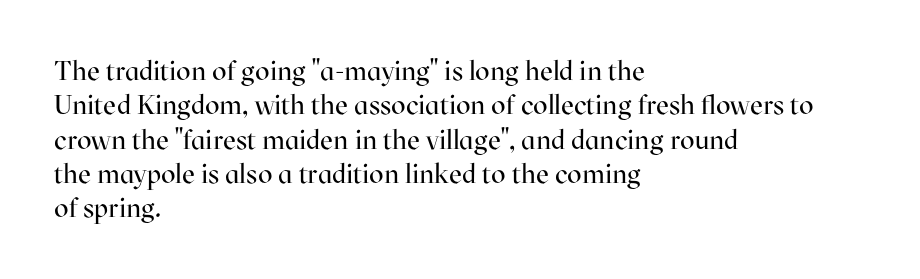
The letterforms sit at book weight or below. Honestly, the letter spacing is just normal — you wouldn't notice it. The type sits square on the baseline with zero lean. Unmarked baselines from the first word to the last. The text block is weighted toward the left margin, trailing off unevenly rightward. The designer left line spacing at the default.
